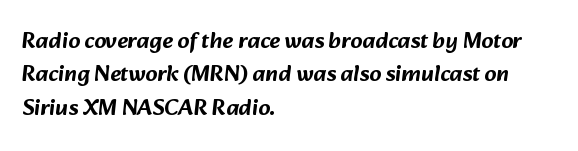
{"underline": "no", "align": "left", "line_spacing": "normal", "line_spacing_ratio": 1.45, "letter_spacing": "normal", "letter_spacing_em": 0.0, "glyph_px": 23}
